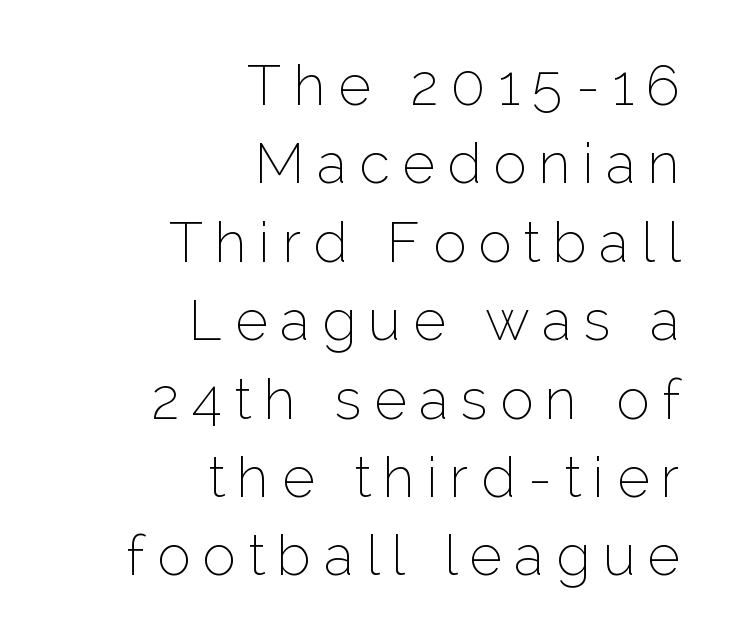
Q: Is the text bold? A: No.
Q: Is the text italic (slanted)? A: No, it is upright.
Q: Is the typeface a serif or a sans-serif typeface? A: Sans-serif.
Q: Is the text underlined? A: No.
Q: How is the paragraph aligned? A: Right-aligned.
Q: Is the spacing between letters normal or unusually wide? A: Unusually wide.
Q: Is the spacing between lines tight, normal or loose? A: Normal.
Q: Width (condensed, normal, or wide)? A: Normal.
Q: Stroke contrast? A: Low.
Q: x-height? A: Medium.
Q: Monospaced? A: No.
